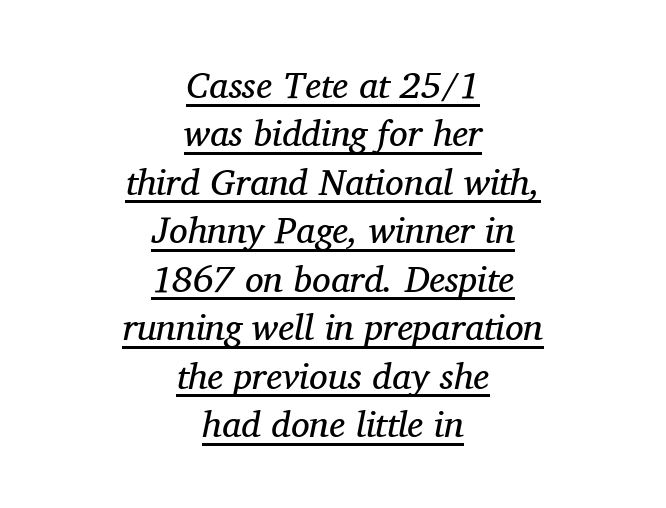
The image shows 37 px regular-weight serif type, italic (leaning right); set centered, normal line spacing (1.31x), normal letter spacing, underlined; medium stroke contrast and a medium x-height.
